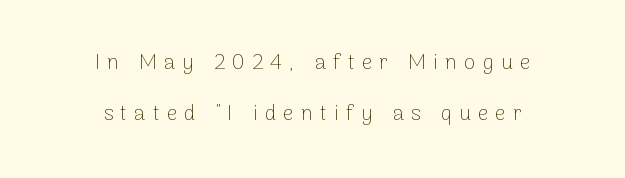
Q: Is the text bold? A: No.
Q: Is the text italic (slanted)? A: No, it is upright.
Q: Is the text underlined? A: No.
Q: How is the paragraph aligned? A: Centered.
Q: Is the spacing between letters normal or unusually wide? A: Unusually wide.
Q: Is the spacing between lines tight, normal or loose? A: Loose.
